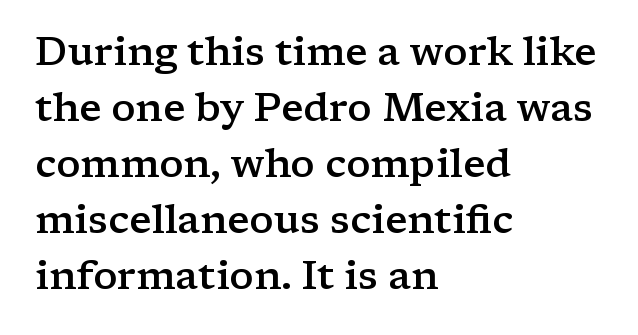
{"serif": "yes", "italic": "no", "bold": "semi", "weight": "semibold", "width": "wide", "stroke_contrast": "low", "x_height": "medium", "monospaced": "no", "underline": "no", "align": "left", "line_spacing": "normal", "line_spacing_ratio": 1.4, "letter_spacing": "normal", "letter_spacing_em": 0.0, "glyph_px": 40}
